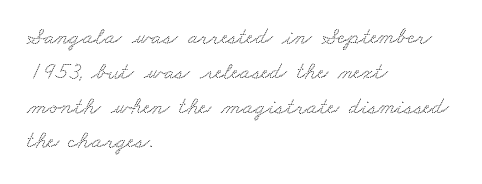
The image shows 24 px text type; set left-aligned, normal line spacing (1.45x), normal letter spacing, not underlined.
